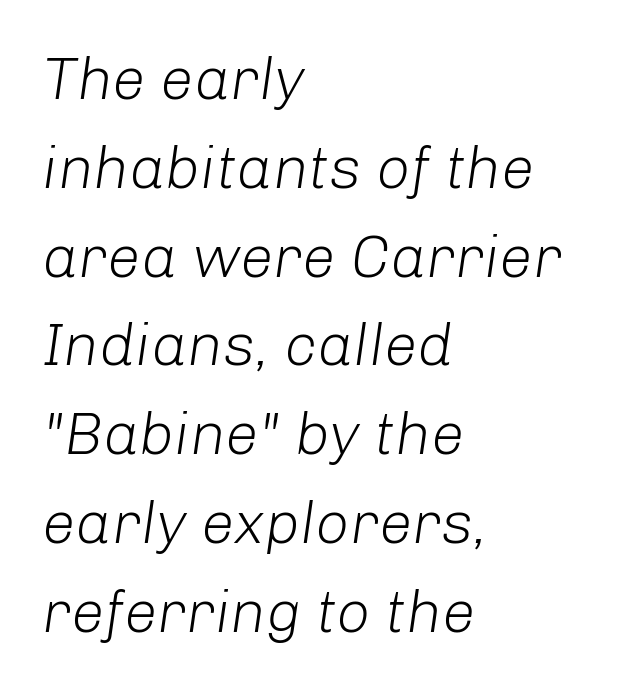
Q: Is the text bold? A: No.
Q: Is the text italic (slanted)? A: Yes, it leans right by about 8 degrees.
Q: Is the text underlined? A: No.
Q: How is the paragraph aligned? A: Left-aligned.
Q: Is the spacing between letters normal or unusually wide? A: Normal.
Q: Is the spacing between lines tight, normal or loose? A: Normal.
Q: Width (condensed, normal, or wide)? A: Normal.
Q: Stroke contrast? A: Low.
Q: x-height? A: Medium.
Q: Monospaced? A: No.
